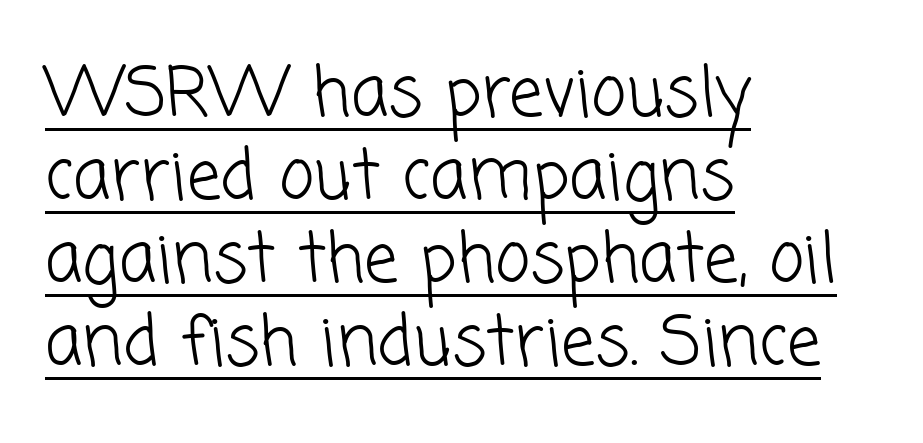
Q: Is the text bold? A: No.
Q: Is the typeface a serif or a sans-serif typeface? A: Sans-serif.
Q: Is the text underlined? A: Yes.
Q: How is the paragraph aligned? A: Left-aligned.
Q: Is the spacing between letters normal or unusually wide? A: Normal.
Q: Width (condensed, normal, or wide)? A: Normal.
Q: Stroke contrast? A: Low.
Q: x-height? A: Medium.
Q: Monospaced? A: No.
